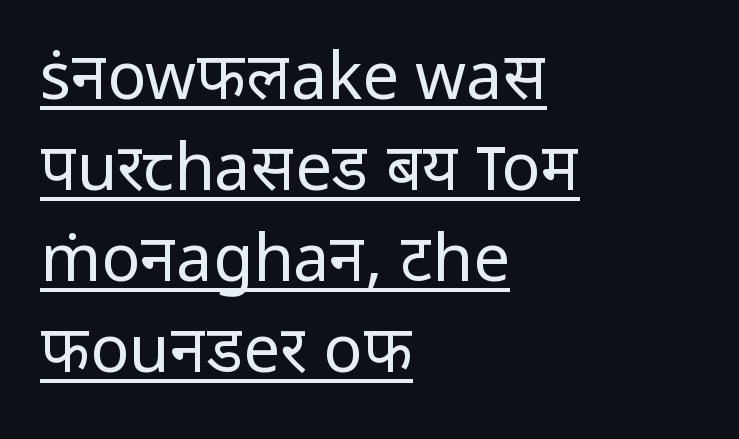
Q: Is the text bold? A: No.
Q: Is the text italic (slanted)? A: No, it is upright.
Q: Is the typeface a serif or a sans-serif typeface? A: Sans-serif.
Q: Is the text underlined? A: Yes.
Q: How is the paragraph aligned? A: Left-aligned.
Q: Is the spacing between letters normal or unusually wide? A: Normal.
Q: Is the spacing between lines tight, normal or loose? A: Normal.
Q: Width (condensed, normal, or wide)? A: Normal.
Q: Stroke contrast? A: Low.
Q: x-height? A: Medium.
Q: Monospaced? A: No.
